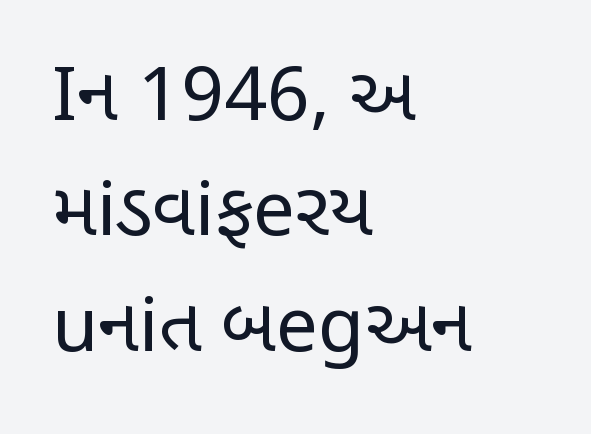
Varying glyph widths throughout — classic text-font behaviour. The text was rendered using a sans face with plain stroke endings. Which margin do the lines hug? The left one — the right edge is uneven. The rendering keeps characters at their native spacing. One glance says typical: line gaps are just what's usual. Anything drawn beneath the words? Only blank space.
